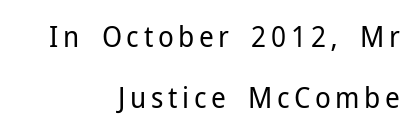
Q: Is the text bold? A: No.
Q: Is the text italic (slanted)? A: No, it is upright.
Q: Is the typeface a serif or a sans-serif typeface? A: Sans-serif.
Q: Is the text underlined? A: No.
Q: How is the paragraph aligned? A: Right-aligned.
Q: Is the spacing between lines tight, normal or loose? A: Loose.
Q: Width (condensed, normal, or wide)? A: Normal.
Q: Stroke contrast? A: Low.
Q: x-height? A: Medium.
Q: Monospaced? A: No.
